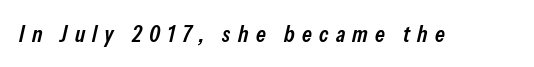
The image shows 23 px text type, italic (leaning right); set unusually wide letter spacing (+0.32 em), not underlined.
